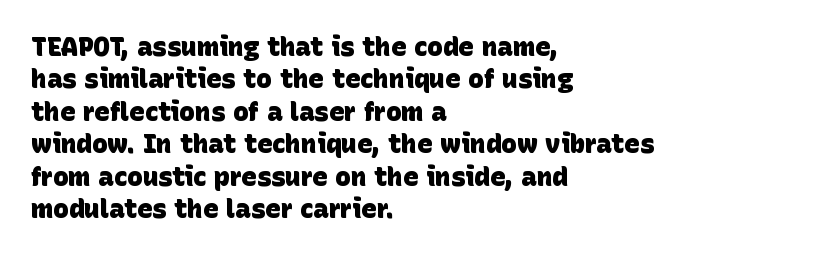
The image shows 26 px bold type; set left-aligned, normal line spacing (1.25x), normal letter spacing, not underlined.
